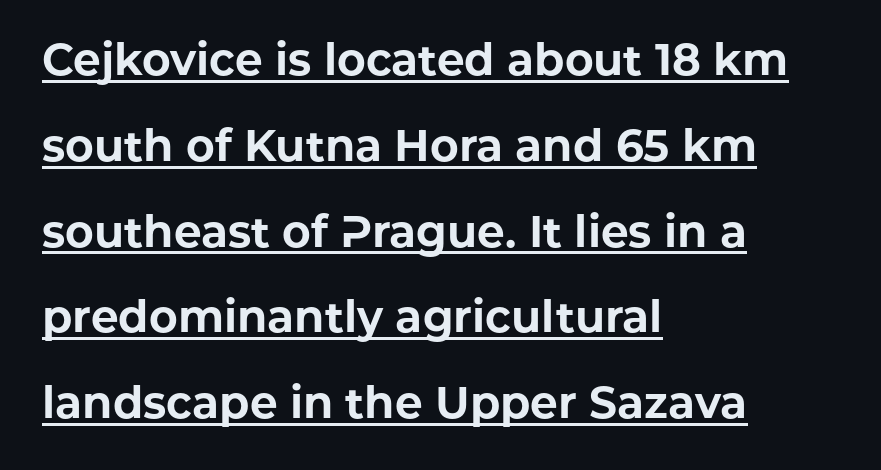
Q: Is the text bold? A: Yes.
Q: Is the text italic (slanted)? A: No, it is upright.
Q: Is the typeface a serif or a sans-serif typeface? A: Sans-serif.
Q: Is the text underlined? A: Yes.
Q: How is the paragraph aligned? A: Left-aligned.
Q: Is the spacing between letters normal or unusually wide? A: Normal.
Q: Is the spacing between lines tight, normal or loose? A: Loose.
Q: Width (condensed, normal, or wide)? A: Normal.
Q: Stroke contrast? A: Low.
Q: x-height? A: Medium.
Q: Monospaced? A: No.
